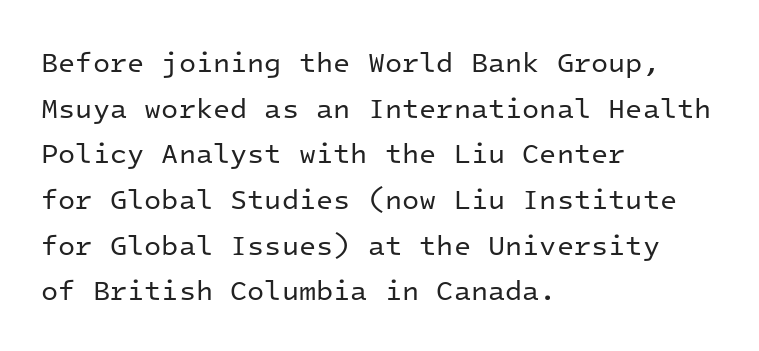
Q: Is the text bold? A: No.
Q: Is the text italic (slanted)? A: No, it is upright.
Q: Is the typeface a serif or a sans-serif typeface? A: Sans-serif.
Q: Is the text underlined? A: No.
Q: How is the paragraph aligned? A: Left-aligned.
Q: Is the spacing between letters normal or unusually wide? A: Normal.
Q: Is the spacing between lines tight, normal or loose? A: Normal.
Q: Width (condensed, normal, or wide)? A: Normal.
Q: Stroke contrast? A: Low.
Q: x-height? A: Medium.
Q: Monospaced? A: Yes.
